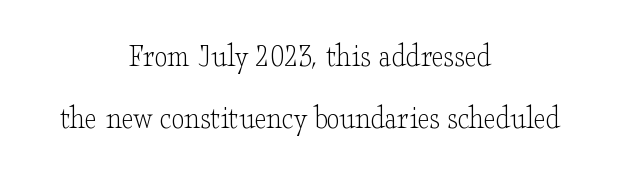
{"serif": "yes", "italic": "no", "bold": "no", "weight": "light", "width": "wide", "stroke_contrast": "low", "x_height": "small", "monospaced": "no", "underline": "no", "align": "center", "line_spacing_ratio": 1.87, "letter_spacing": "normal", "letter_spacing_em": 0.0, "glyph_px": 33}
